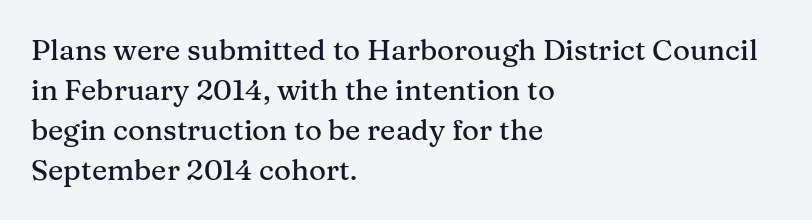
The image shows 29 px serif type, upright; set left-aligned, normal line spacing (1.38x), normal letter spacing, not underlined; medium stroke contrast and a medium x-height.
